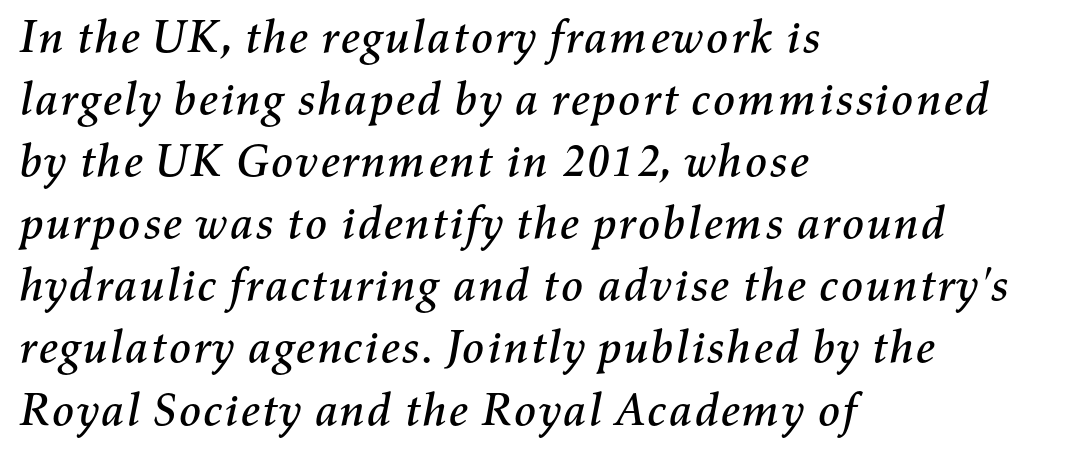
{"italic": "yes", "lean": "right", "slant_degrees": 11, "width": "normal", "stroke_contrast": "medium", "x_height": "medium", "monospaced": "no", "underline": "no", "align": "left", "line_spacing": "normal", "line_spacing_ratio": 1.35, "letter_spacing": "normal", "letter_spacing_em": 0.0, "glyph_px": 46}
